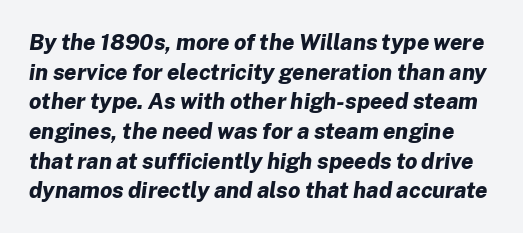
{"italic": "yes", "lean": "right", "slant_degrees": 8, "bold": "yes", "underline": "no", "line_spacing": "normal", "line_spacing_ratio": 1.35, "letter_spacing": "normal", "letter_spacing_em": 0.0, "glyph_px": 22}
